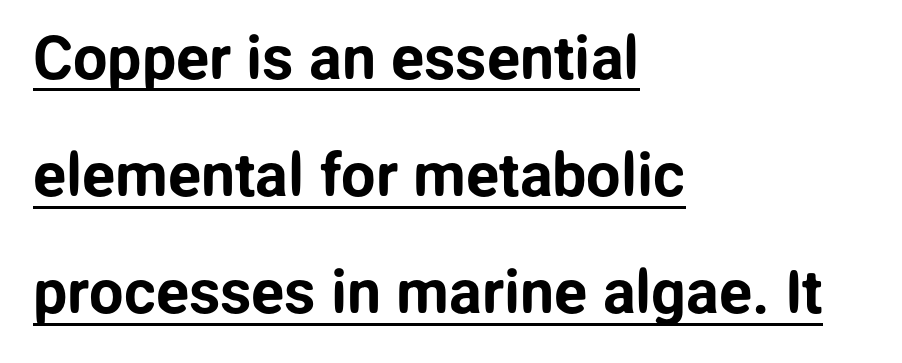
Q: Is the text italic (slanted)? A: No, it is upright.
Q: Is the typeface a serif or a sans-serif typeface? A: Sans-serif.
Q: Is the text underlined? A: Yes.
Q: How is the paragraph aligned? A: Left-aligned.
Q: Is the spacing between letters normal or unusually wide? A: Normal.
Q: Is the spacing between lines tight, normal or loose? A: Loose.
Q: Width (condensed, normal, or wide)? A: Normal.
Q: Stroke contrast? A: Low.
Q: x-height? A: Medium.
Q: Monospaced? A: No.
